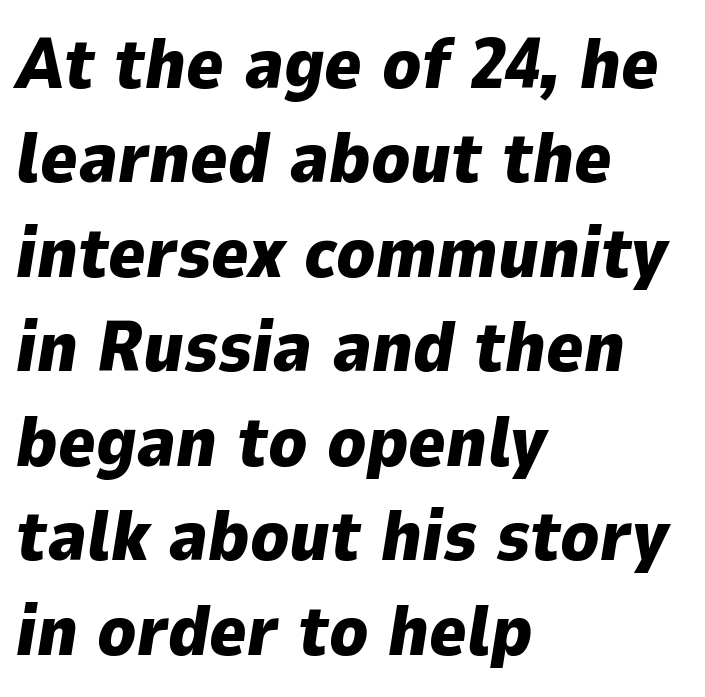
There's an unmistakable incline to the writing here. Descenders hang freely into open space. The paragraph shown leans on its left margin. Honestly, the row spacing looks completely unremarkable. The passage shown is emphatically bold. Short note: letters normally spaced.
